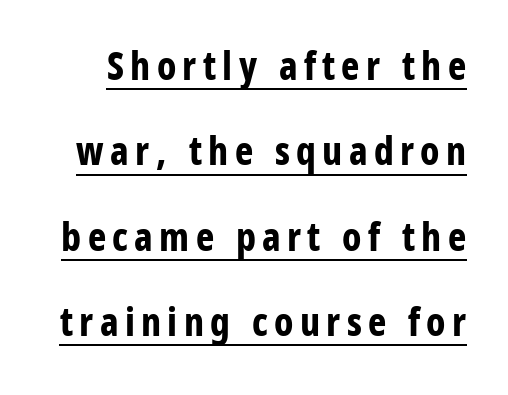
Whoever set this chose breathing room over compactness in the vertical rhythm. The glyphs are accompanied by a horizontal stroke just below them. Do the characters align in a grid? No, the font is proportional. On the weight axis this lands at bold, roughly 700.
